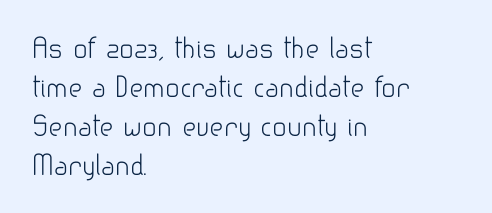
{"italic": "no", "bold": "no", "underline": "no", "align": "left", "line_spacing": "normal", "line_spacing_ratio": 1.44, "letter_spacing": "normal", "letter_spacing_em": 0.0, "glyph_px": 27}
